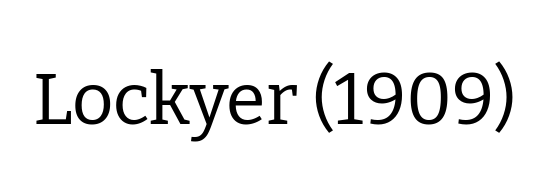
The image shows 72 px regular-weight serif type, upright; set normal letter spacing, not underlined; low stroke contrast and a medium x-height.
